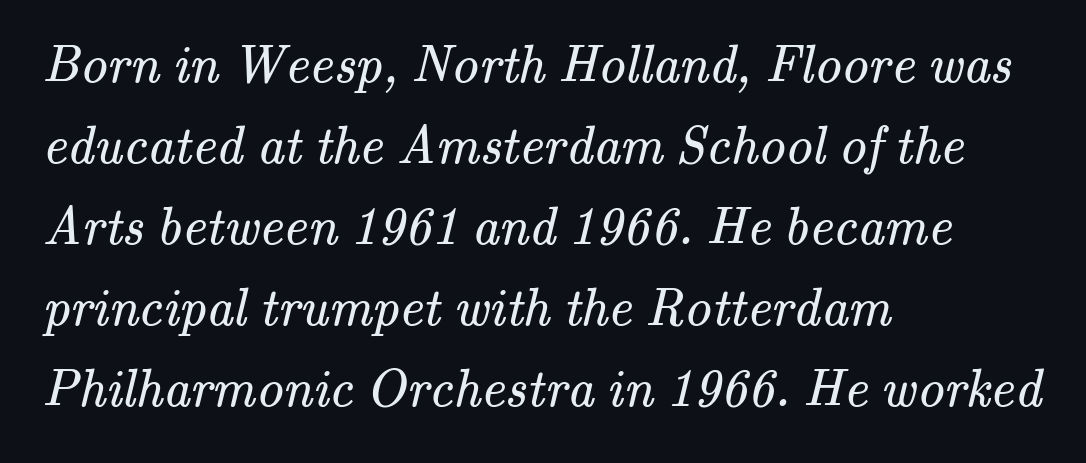
The image shows 53 px regular-weight serif type; set left-aligned, normal line spacing (1.53x), normal letter spacing, not underlined; medium stroke contrast and a small x-height.
